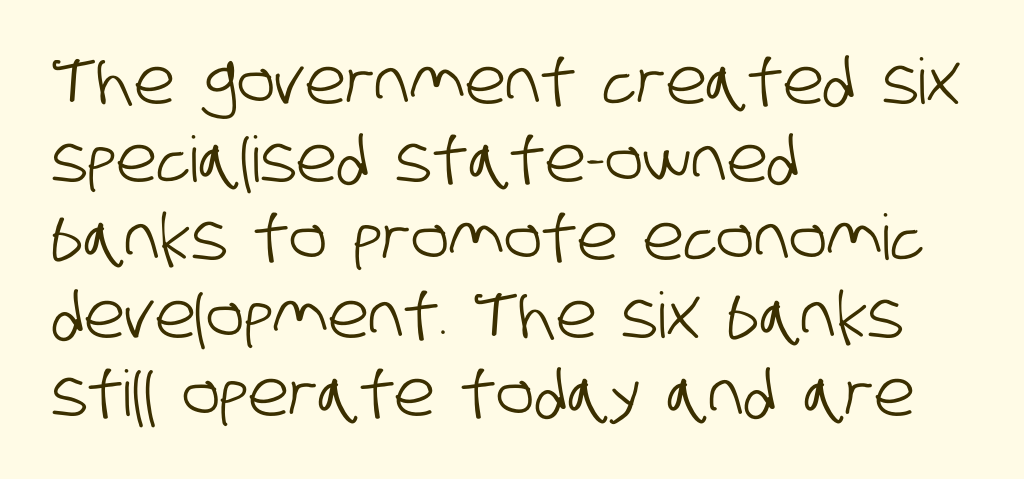
Q: Is the typeface a serif or a sans-serif typeface? A: Sans-serif.
Q: Is the text underlined? A: No.
Q: How is the paragraph aligned? A: Left-aligned.
Q: Is the spacing between letters normal or unusually wide? A: Normal.
Q: Width (condensed, normal, or wide)? A: Condensed.
Q: Stroke contrast? A: Low.
Q: x-height? A: Large.
Q: Monospaced? A: No.
